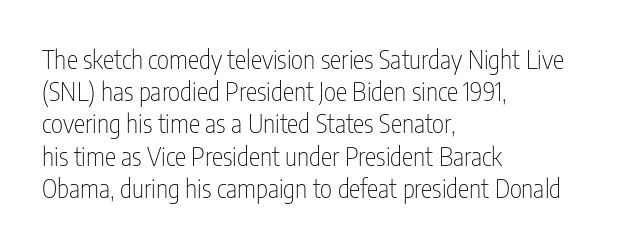
Q: Is the text bold? A: No.
Q: Is the text italic (slanted)? A: No, it is upright.
Q: Is the text underlined? A: No.
Q: How is the paragraph aligned? A: Left-aligned.
Q: Is the spacing between letters normal or unusually wide? A: Normal.
